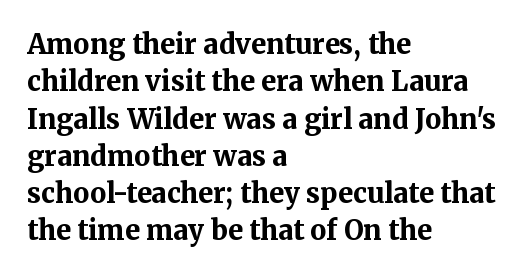
Q: Is the text bold? A: Yes.
Q: Is the text italic (slanted)? A: No, it is upright.
Q: Is the text underlined? A: No.
Q: How is the paragraph aligned? A: Left-aligned.
Q: Is the spacing between letters normal or unusually wide? A: Normal.
Q: Is the spacing between lines tight, normal or loose? A: Normal.
